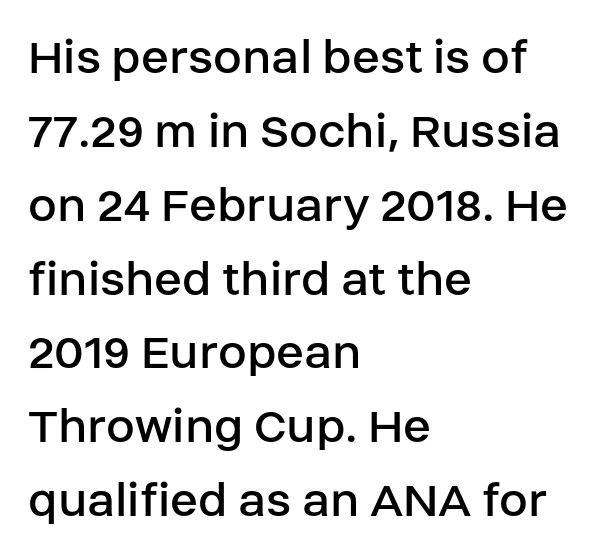
These lines stack with their left ends in a neat column. Caption: face not bold, strokes unweighted. Tall strokes in this sample are plumb rather than angled. A normal amount of white space separates one row of letters from the next. Typographically, this falls in the sans-serif category. The words here are not underlined.
